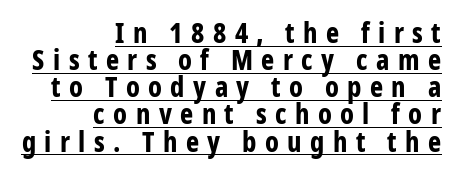
The image shows 28 px bold, condensed sans-serif type, upright; set right-aligned, tight line spacing (0.97x), unusually wide letter spacing (+0.3 em), underlined; low stroke contrast and a medium x-height.
